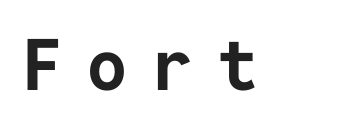
The image shows 71 px bold sans-serif type, upright; set left-aligned, unusually wide letter spacing (+0.36 em), not underlined; low stroke contrast and a medium x-height.
